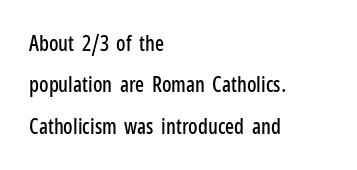
Q: Is the text italic (slanted)? A: No, it is upright.
Q: Is the text underlined? A: No.
Q: How is the paragraph aligned? A: Left-aligned.
Q: Is the spacing between letters normal or unusually wide? A: Normal.
Q: Is the spacing between lines tight, normal or loose? A: Loose.
